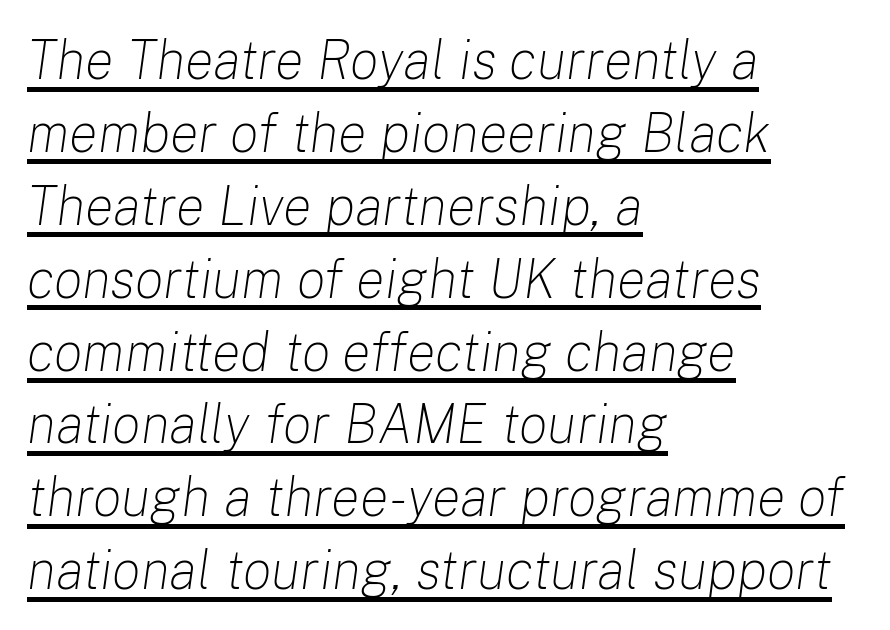
A typesetter would call this proportional, since set widths differ per character. Bold? No — there's no thickening of the strokes. Tall strokes in this sample are angled rather than plumb. Here the glyphs are tracked normally, forming tight word shapes.
